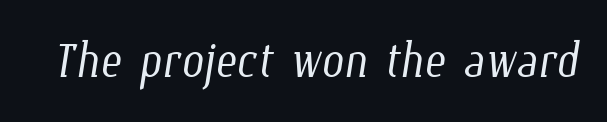
Letter spacing: default. Note the varied advance widths — an 'i' is clearly narrower than an 'm'. Bold? No — there's no thickening of the strokes. This rendering features lettering with no underline.
